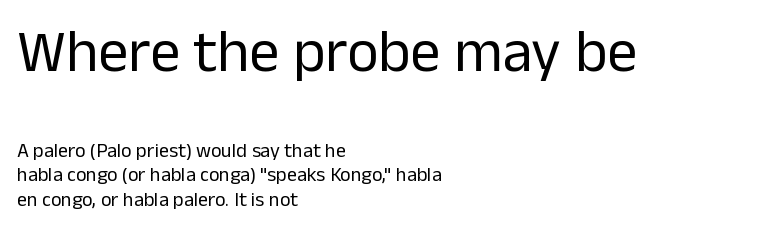
Q: Is the text bold? A: No.
Q: Is the text italic (slanted)? A: No, it is upright.
Q: Is the typeface a serif or a sans-serif typeface? A: Sans-serif.
Q: Is the text underlined? A: No.
Q: How is the paragraph aligned? A: Left-aligned.
Q: Is the spacing between letters normal or unusually wide? A: Normal.
Q: Which block of text is set in a larger size, the first (top) or the second (bottom)? A: The first (top) one.
Q: Width (condensed, normal, or wide)? A: Normal.
Q: Stroke contrast? A: Low.
Q: x-height? A: Medium.
Q: Monospaced? A: No.
